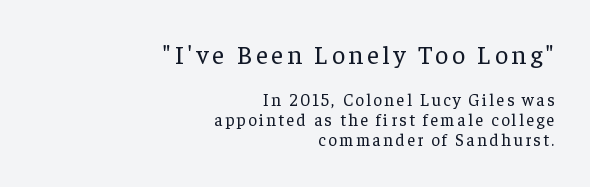
{"italic": "no", "bold": "no", "underline": "no", "align": "right", "line_spacing_ratio": 1.19, "larger_block": "first", "size_ratio": 1.53, "glyph_px": 26}
